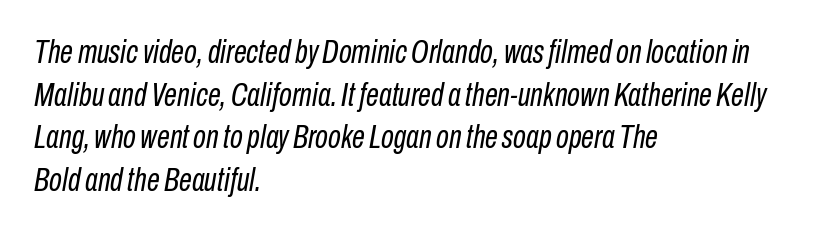
The image shows 33 px regular-weight, condensed type, italic (leaning right); set left-aligned, normal line spacing (1.29x), normal letter spacing, not underlined; low stroke contrast and a medium x-height.
